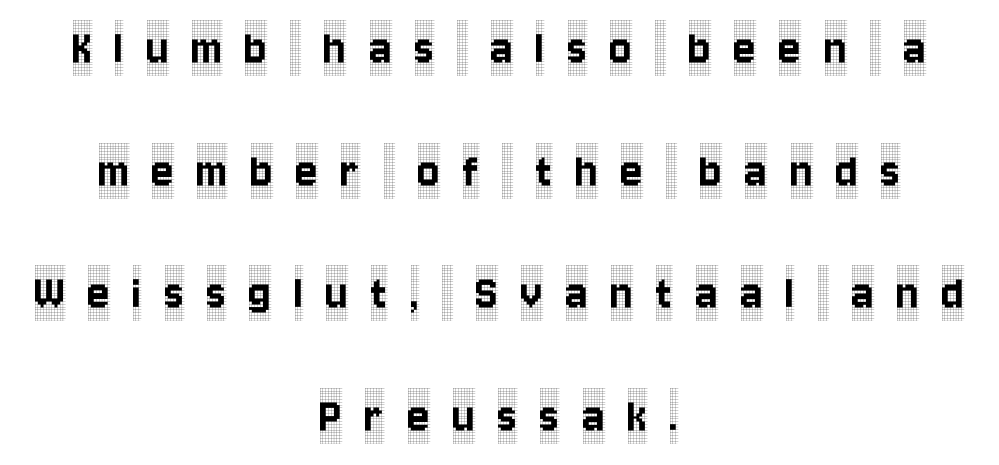
Q: Is the text italic (slanted)? A: No, it is upright.
Q: Is the typeface a serif or a sans-serif typeface? A: Serif.
Q: Is the text underlined? A: No.
Q: How is the paragraph aligned? A: Centered.
Q: Is the spacing between letters normal or unusually wide? A: Unusually wide.
Q: Is the spacing between lines tight, normal or loose? A: Loose.
Q: Width (condensed, normal, or wide)? A: Condensed.
Q: x-height? A: Large.
Q: Monospaced? A: No.
